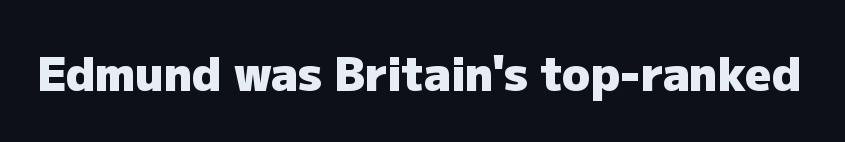
Q: Is the text bold? A: Yes.
Q: Is the text italic (slanted)? A: No, it is upright.
Q: Is the typeface a serif or a sans-serif typeface? A: Sans-serif.
Q: Is the text underlined? A: No.
Q: Is the spacing between letters normal or unusually wide? A: Normal.
Q: Width (condensed, normal, or wide)? A: Normal.
Q: Stroke contrast? A: Low.
Q: x-height? A: Medium.
Q: Monospaced? A: No.
